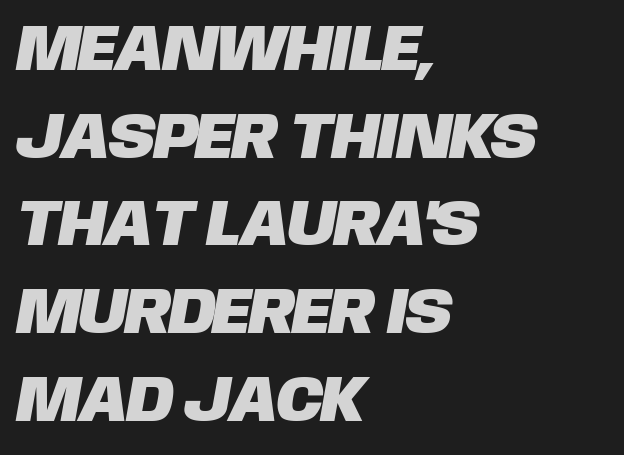
The image shows 65 px sans-serif type; set left-aligned, normal line spacing (1.35x), normal letter spacing, not underlined; low stroke contrast and a large x-height.
